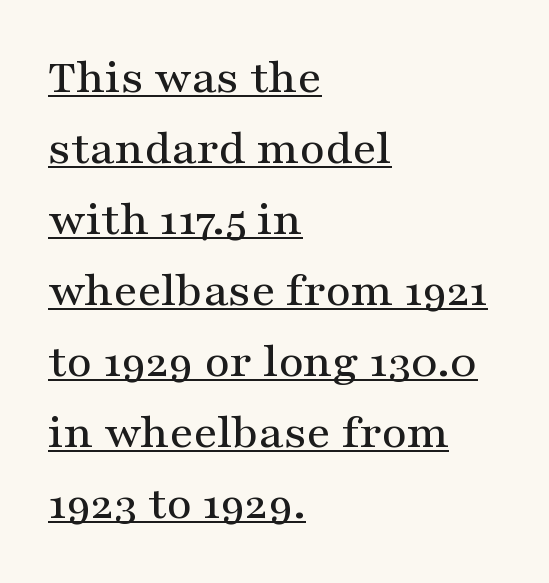
The image shows 49 px wide serif type, upright; set left-aligned, normal line spacing (1.45x), normal letter spacing, underlined; medium stroke contrast and a medium x-height.
